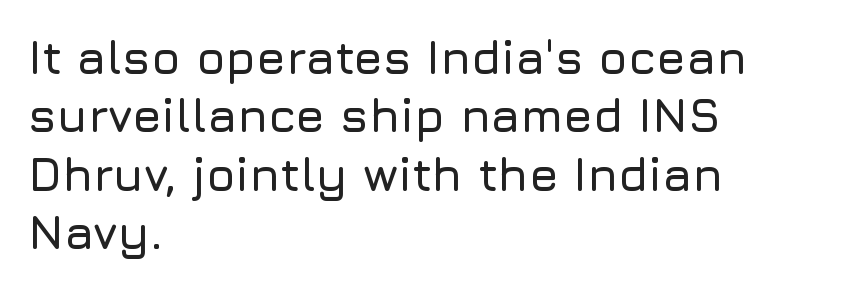
{"serif": "no", "italic": "no", "width": "normal", "stroke_contrast": "low", "x_height": "medium", "monospaced": "no", "underline": "no", "align": "left", "line_spacing_ratio": 1.24, "letter_spacing": "normal", "letter_spacing_em": 0.0, "glyph_px": 47}
